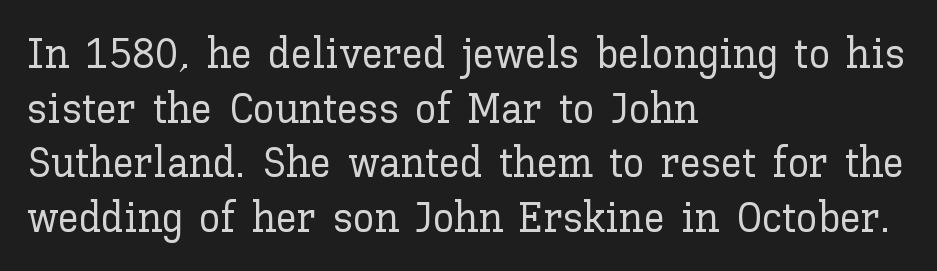
Q: Is the text italic (slanted)? A: No, it is upright.
Q: Is the text underlined? A: No.
Q: How is the paragraph aligned? A: Left-aligned.
Q: Is the spacing between letters normal or unusually wide? A: Normal.
Q: Is the spacing between lines tight, normal or loose? A: Normal.
Q: Width (condensed, normal, or wide)? A: Normal.
Q: Stroke contrast? A: Low.
Q: x-height? A: Medium.
Q: Monospaced? A: No.
